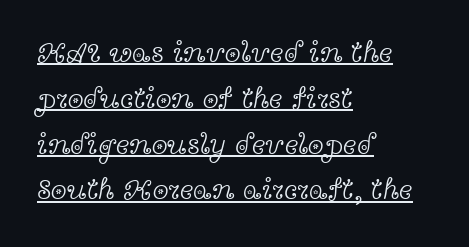
{"serif": "yes", "italic": "no", "bold": "no", "weight": "light", "width": "wide", "x_height": "medium", "monospaced": "no", "underline": "yes", "align": "left", "line_spacing": "normal", "line_spacing_ratio": 1.58, "letter_spacing": "normal", "letter_spacing_em": 0.0, "glyph_px": 29}
